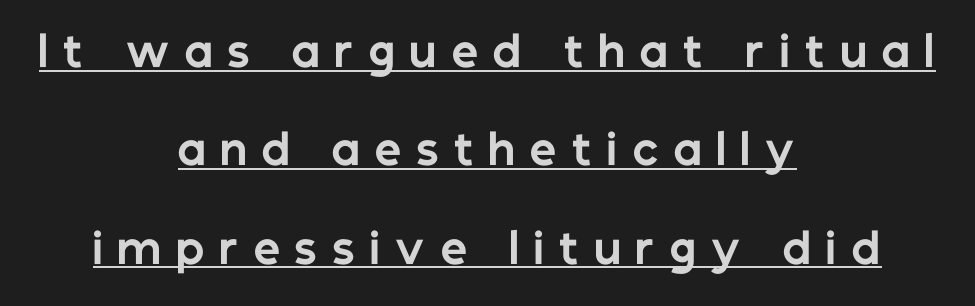
Q: Is the text bold? A: Yes.
Q: Is the text italic (slanted)? A: No, it is upright.
Q: Is the typeface a serif or a sans-serif typeface? A: Sans-serif.
Q: Is the text underlined? A: Yes.
Q: How is the paragraph aligned? A: Centered.
Q: Is the spacing between letters normal or unusually wide? A: Unusually wide.
Q: Is the spacing between lines tight, normal or loose? A: Loose.
Q: Width (condensed, normal, or wide)? A: Normal.
Q: Stroke contrast? A: Low.
Q: x-height? A: Medium.
Q: Monospaced? A: No.
